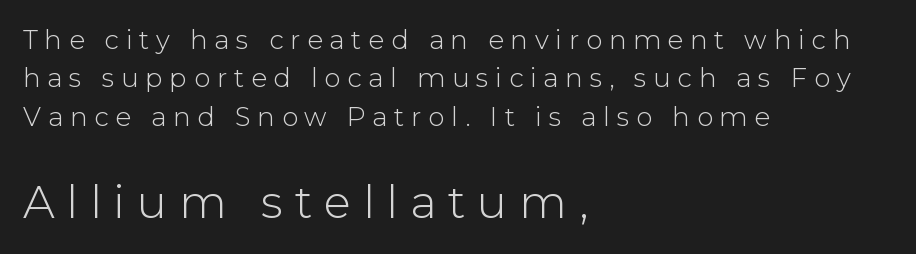
Q: Is the text bold? A: No.
Q: Is the text italic (slanted)? A: No, it is upright.
Q: Is the typeface a serif or a sans-serif typeface? A: Sans-serif.
Q: Is the text underlined? A: No.
Q: How is the paragraph aligned? A: Left-aligned.
Q: Is the spacing between letters normal or unusually wide? A: Unusually wide.
Q: Is the spacing between lines tight, normal or loose? A: Normal.
Q: Which block of text is set in a larger size, the first (top) or the second (bottom)? A: The second (bottom) one.
Q: Width (condensed, normal, or wide)? A: Normal.
Q: Stroke contrast? A: Low.
Q: x-height? A: Medium.
Q: Monospaced? A: No.
